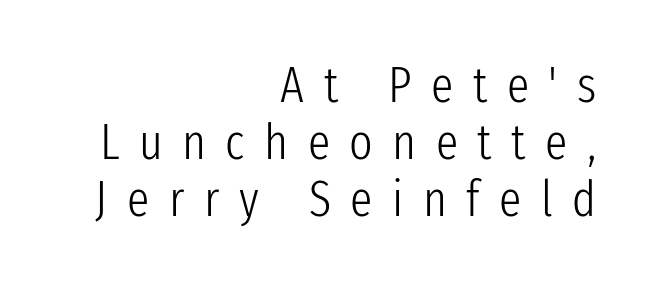
Q: Is the text bold? A: No.
Q: Is the text italic (slanted)? A: No, it is upright.
Q: Is the typeface a serif or a sans-serif typeface? A: Sans-serif.
Q: Is the text underlined? A: No.
Q: How is the paragraph aligned? A: Right-aligned.
Q: Is the spacing between letters normal or unusually wide? A: Unusually wide.
Q: Is the spacing between lines tight, normal or loose? A: Tight.
Q: Width (condensed, normal, or wide)? A: Condensed.
Q: Stroke contrast? A: Low.
Q: x-height? A: Medium.
Q: Monospaced? A: No.
